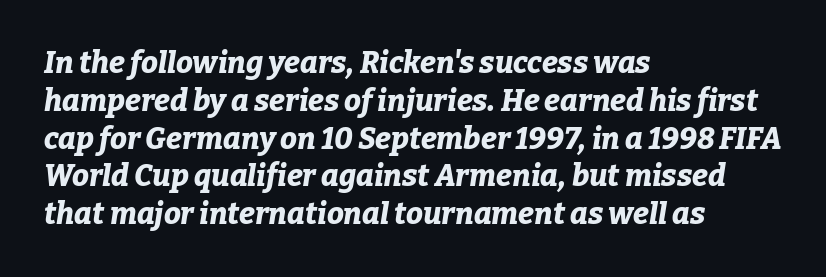
{"italic": "yes", "lean": "right", "slant_degrees": 9, "bold": "yes", "weight": "bold", "width": "normal", "stroke_contrast": "low", "x_height": "medium", "monospaced": "no", "underline": "no", "align": "left", "line_spacing": "normal", "line_spacing_ratio": 1.26, "letter_spacing": "normal", "letter_spacing_em": 0.0, "glyph_px": 30}
